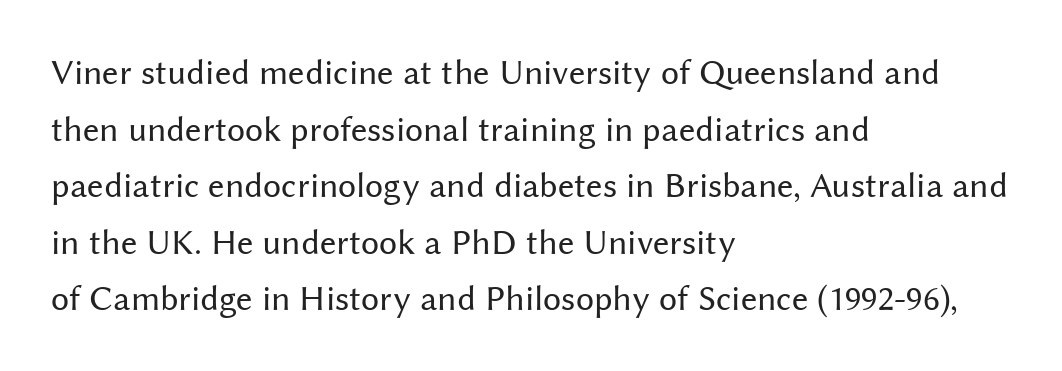
Q: Is the text bold? A: No.
Q: Is the text italic (slanted)? A: No, it is upright.
Q: Is the typeface a serif or a sans-serif typeface? A: Sans-serif.
Q: Is the text underlined? A: No.
Q: How is the paragraph aligned? A: Left-aligned.
Q: Is the spacing between letters normal or unusually wide? A: Normal.
Q: Is the spacing between lines tight, normal or loose? A: Normal.
Q: Width (condensed, normal, or wide)? A: Normal.
Q: Stroke contrast? A: Medium.
Q: x-height? A: Medium.
Q: Monospaced? A: No.
